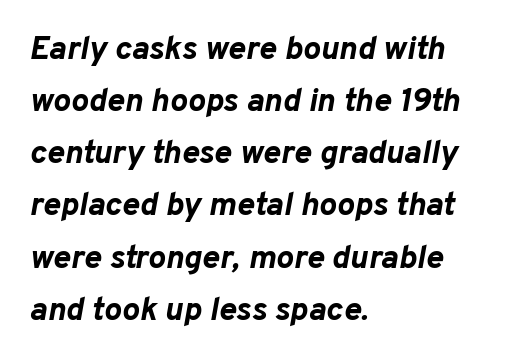
The foot of each line stays bare and open. Visually the block forms a straight wall on the left and a jagged coastline on the right. Weight check: bold — yes, fully. Honestly, the letter spacing is just normal — you wouldn't notice it. Rendered with sloped, italic letterforms.
